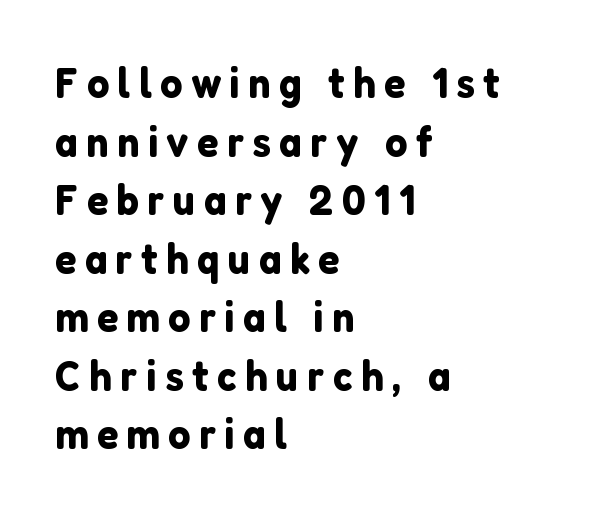
The image shows 44 px sans-serif type, upright; set left-aligned, normal line spacing (1.33x), not underlined; low stroke contrast and a medium x-height.
